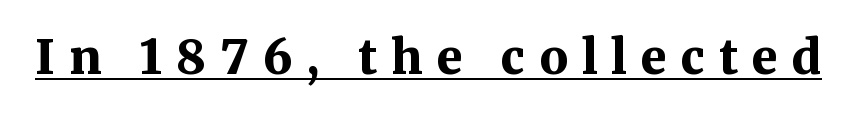
{"serif": "yes", "italic": "no", "bold": "yes", "weight": "bold", "width": "normal", "stroke_contrast": "medium", "x_height": "medium", "monospaced": "no", "underline": "yes", "letter_spacing": "wide", "letter_spacing_em": 0.3, "glyph_px": 47}
